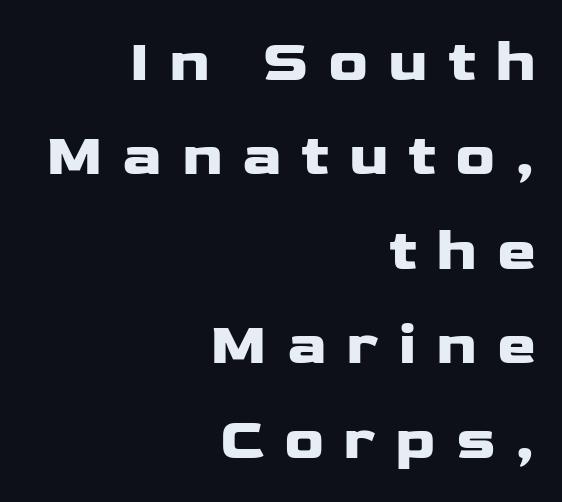
The image shows 59 px heavy, wide sans-serif type, upright; set right-aligned, normal line spacing (1.6x), unusually wide letter spacing (+0.33 em), not underlined; low stroke contrast and a medium x-height.
